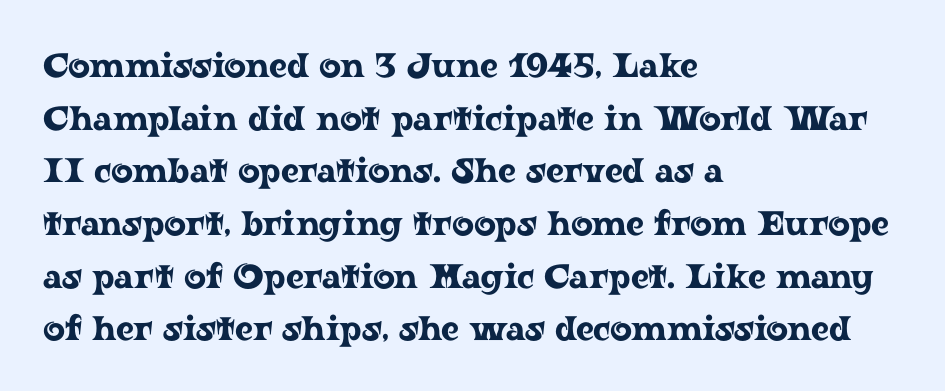
{"serif": "yes", "italic": "no", "width": "wide", "stroke_contrast": "low", "x_height": "medium", "monospaced": "no", "underline": "no", "align": "left", "line_spacing": "normal", "line_spacing_ratio": 1.55, "letter_spacing": "normal", "letter_spacing_em": 0.0, "glyph_px": 34}
